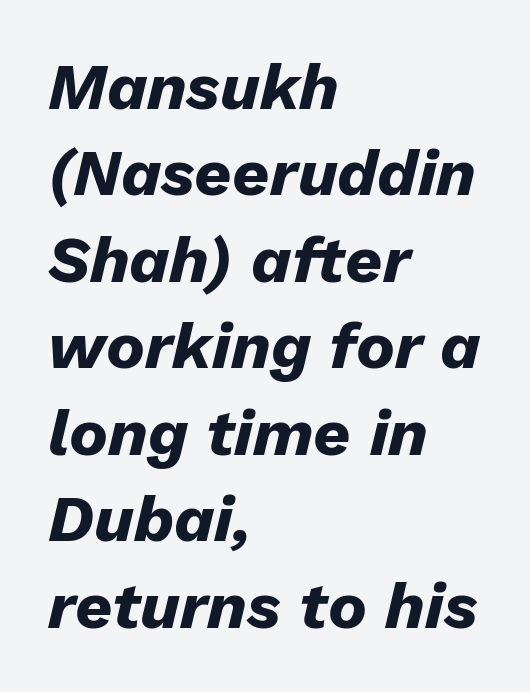
What's the leading like? Ordinary, nothing unusual. Nobody touched the tracking dial on this one. Slanted lettering throughout. Proportional: the letters do not fall into vertical columns.
